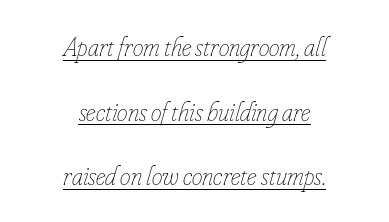
The image shows 27 px text type, italic (leaning right); set centered, loose line spacing (2.39x), normal letter spacing, underlined.
